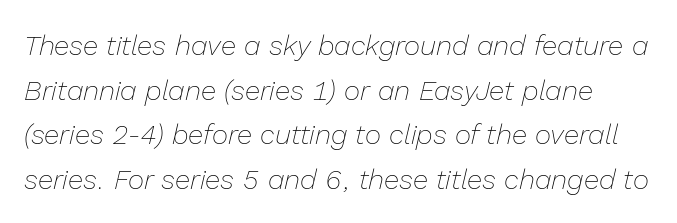
The image shows 28 px thin type, italic (leaning right); set normal line spacing (1.59x), normal letter spacing, not underlined; low stroke contrast and a medium x-height.
